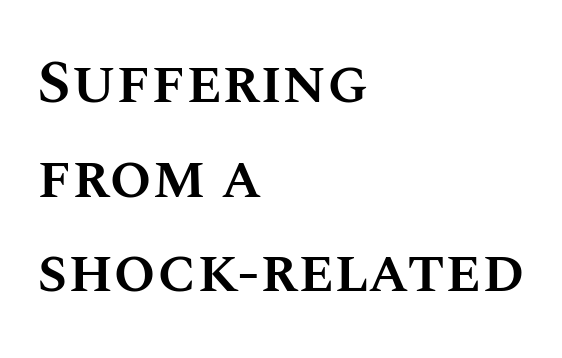
Q: Is the text bold? A: Semi-bold.
Q: Is the text italic (slanted)? A: No, it is upright.
Q: Is the text underlined? A: No.
Q: How is the paragraph aligned? A: Left-aligned.
Q: Is the spacing between letters normal or unusually wide? A: Normal.
Q: Is the spacing between lines tight, normal or loose? A: Normal.
Q: Width (condensed, normal, or wide)? A: Normal.
Q: Stroke contrast? A: Medium.
Q: x-height? A: Large.
Q: Monospaced? A: No.
